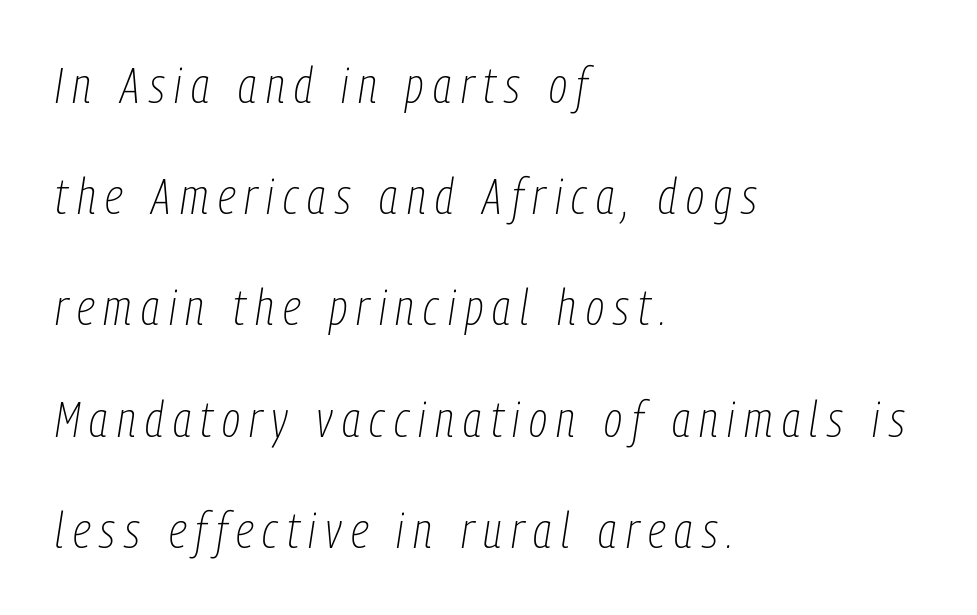
This sample has the flowing, uneven cadence of proportional lettering. The font sits on the lighter half of the weight spectrum, regular included. You could fit nearly another row in the gap between these rows. The axis of the letterforms is tilted away from vertical.
